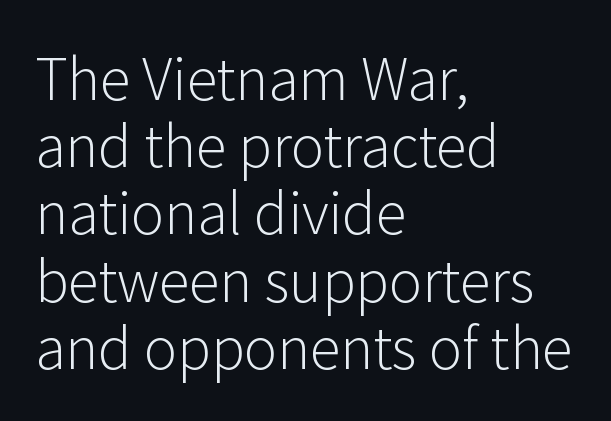
The image shows 56 px light sans-serif type, upright; set left-aligned, line spacing 1.2x, normal letter spacing, not underlined; low stroke contrast and a medium x-height.
